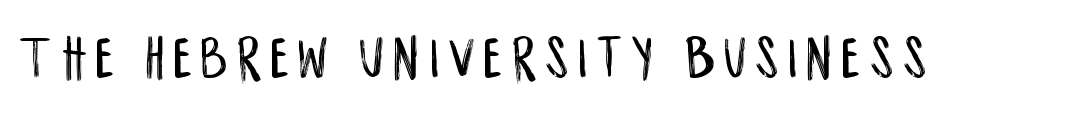
The image shows 62 px condensed sans-serif type, upright; set not underlined; low stroke contrast and a large x-height.
